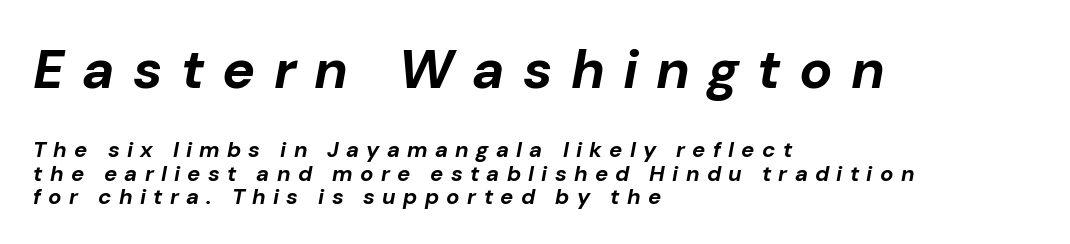
{"italic": "yes", "lean": "right", "slant_degrees": 10, "bold": "yes", "weight": "bold", "width": "normal", "stroke_contrast": "low", "x_height": "medium", "monospaced": "no", "underline": "no", "align": "left", "line_spacing": "tight", "line_spacing_ratio": 1.06, "letter_spacing": "wide", "letter_spacing_em": 0.33, "larger_block": "first", "size_ratio": 2.5, "glyph_px": 55}
